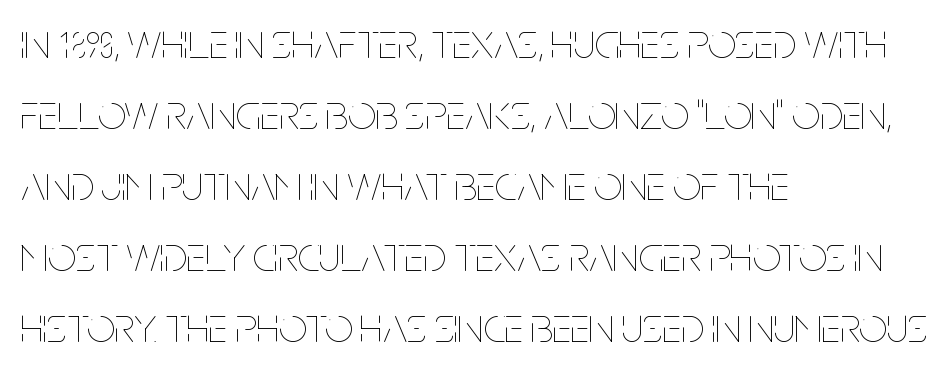
This sample has the flowing, uneven cadence of proportional lettering. Stroke mass is kept to a normal reading level or below. A classic flush-left, rag-right setting is used for this passage. Type without underlining.
